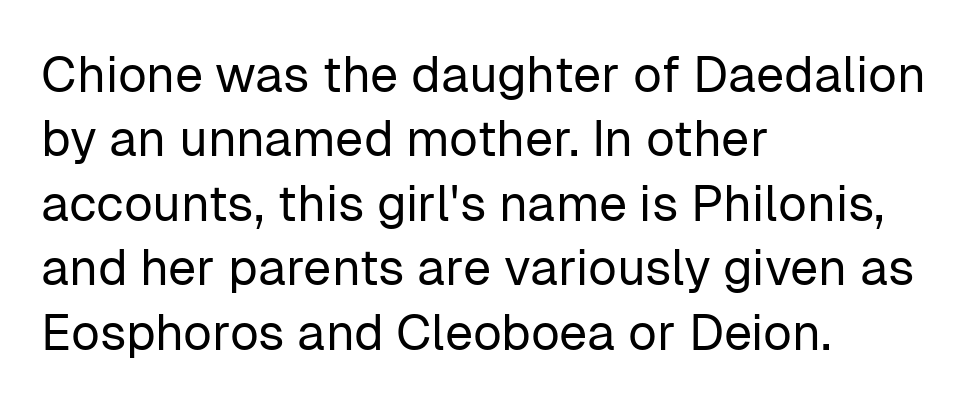
The image shows 50 px regular-weight sans-serif type, upright; set left-aligned, normal line spacing (1.29x), normal letter spacing, not underlined; low stroke contrast and a medium x-height.
